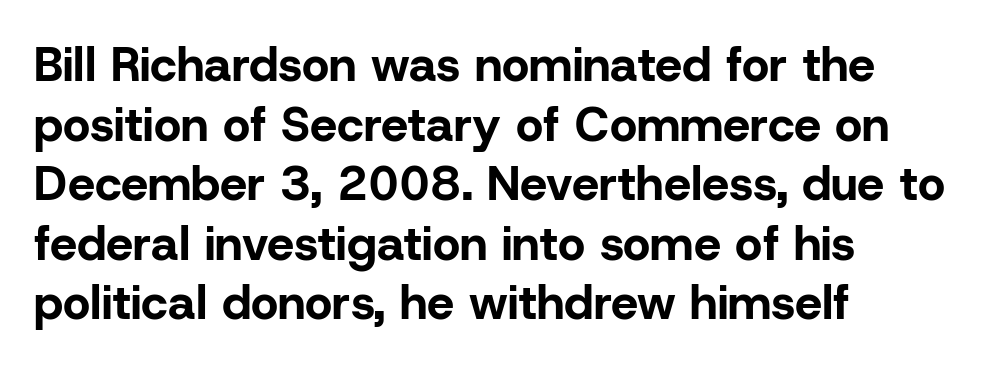
The lines in this sample share a left origin and differ only in where they stop. No italicization has been applied; the sample stays upright. Proportional: the letters do not fall into vertical columns. A full-strength bold gives these letters their thick strokes. Unmarked baselines from the first word to the last. What stands out about the letter spacing? Nothing — it is the standard amount.
